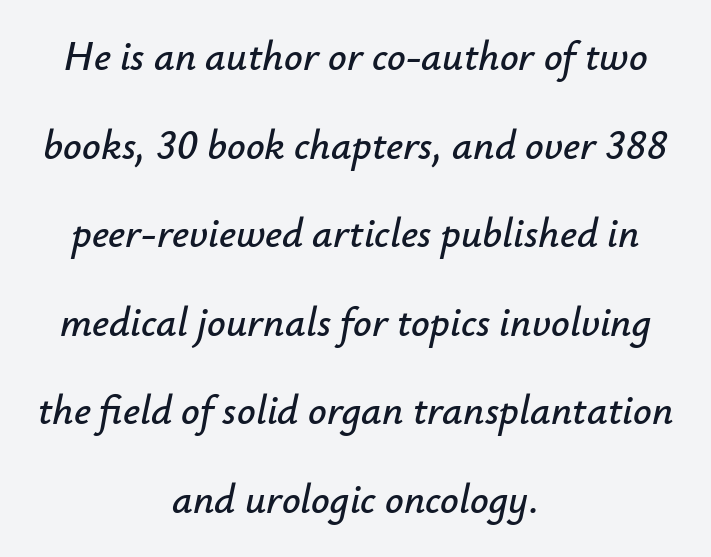
Q: Is the text italic (slanted)? A: Yes, it leans right by about 12 degrees.
Q: Is the text underlined? A: No.
Q: How is the paragraph aligned? A: Centered.
Q: Is the spacing between letters normal or unusually wide? A: Normal.
Q: Is the spacing between lines tight, normal or loose? A: Loose.
Q: Width (condensed, normal, or wide)? A: Normal.
Q: Stroke contrast? A: Low.
Q: x-height? A: Small.
Q: Monospaced? A: No.
